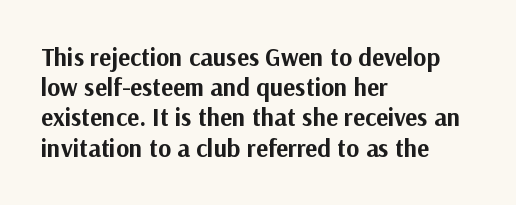
The passage shown is emphatically bold. The space directly below the letters is spotless. Tracking here is standard; glyphs follow each other at the usual distance. Where is the straight margin? On the left.
